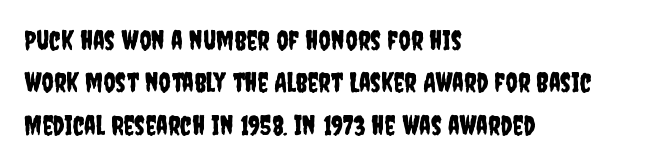
The image shows 27 px text type, upright; set left-aligned, normal line spacing (1.57x), normal letter spacing, not underlined.
